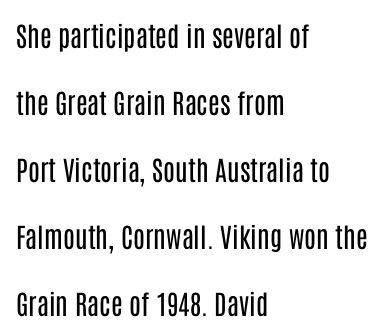
The font's upright variant was chosen for this text. These glyphs show unthickened strokes, regular width or finer. This sample uses plain, unmodified letter spacing. These lines are set flush left with a ragged right edge.
